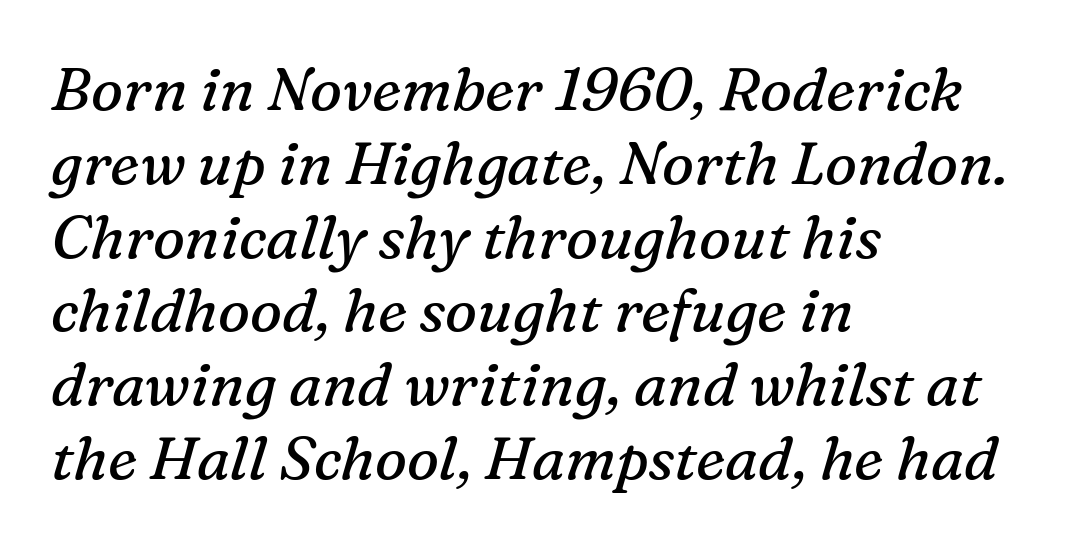
The image shows 60 px regular-weight serif type, italic (leaning right); set left-aligned, line spacing 1.23x, normal letter spacing, not underlined; medium stroke contrast and a medium x-height.
